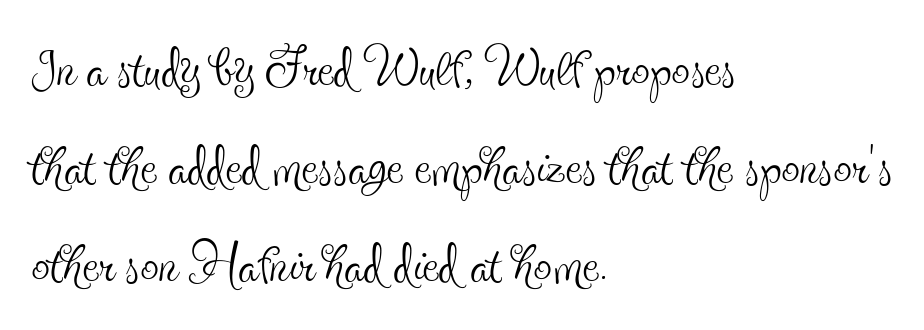
{"serif": "yes", "bold": "no", "weight": "thin", "width": "condensed", "x_height": "small", "monospaced": "no", "underline": "no", "align": "left", "line_spacing": "normal", "line_spacing_ratio": 1.34, "letter_spacing": "normal", "letter_spacing_em": 0.0, "glyph_px": 73}
